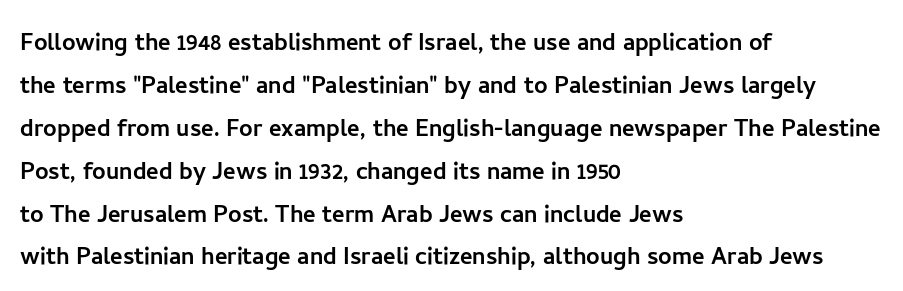
{"serif": "no", "italic": "no", "width": "normal", "stroke_contrast": "low", "x_height": "medium", "monospaced": "no", "underline": "no", "align": "left", "line_spacing": "normal", "line_spacing_ratio": 1.43, "letter_spacing": "normal", "letter_spacing_em": 0.0, "glyph_px": 30}
